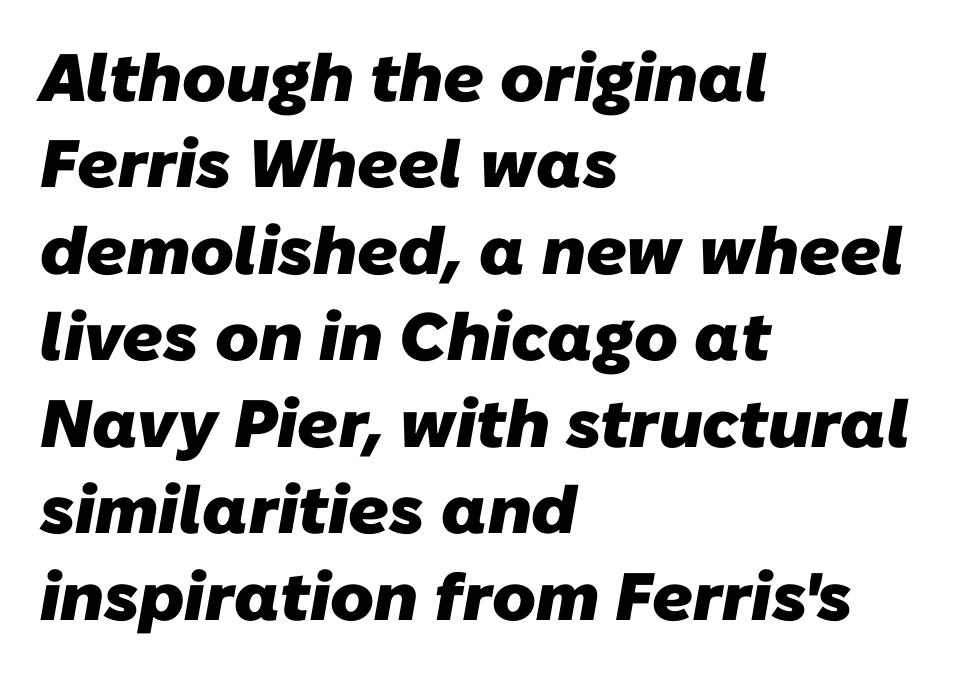
Q: Is the text bold? A: Yes.
Q: Is the typeface a serif or a sans-serif typeface? A: Sans-serif.
Q: Is the text underlined? A: No.
Q: How is the paragraph aligned? A: Left-aligned.
Q: Is the spacing between letters normal or unusually wide? A: Normal.
Q: Is the spacing between lines tight, normal or loose? A: Normal.
Q: Width (condensed, normal, or wide)? A: Normal.
Q: Stroke contrast? A: Low.
Q: x-height? A: Medium.
Q: Monospaced? A: No.
